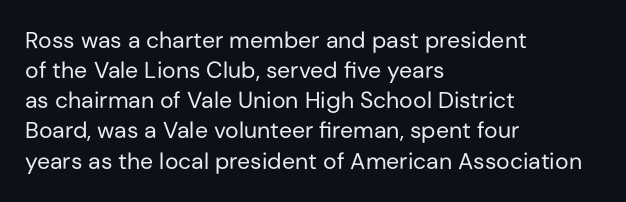
{"italic": "no", "bold": "no", "underline": "no", "align": "left", "line_spacing": "normal", "line_spacing_ratio": 1.31, "letter_spacing": "normal", "letter_spacing_em": 0.0, "glyph_px": 23}
